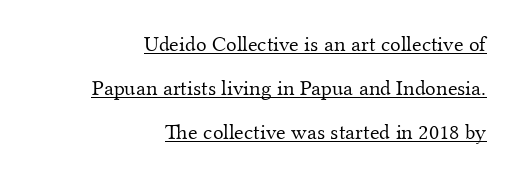
Q: Is the text bold? A: No.
Q: Is the text italic (slanted)? A: No, it is upright.
Q: Is the text underlined? A: Yes.
Q: How is the paragraph aligned? A: Right-aligned.
Q: Is the spacing between letters normal or unusually wide? A: Normal.
Q: Is the spacing between lines tight, normal or loose? A: Loose.
